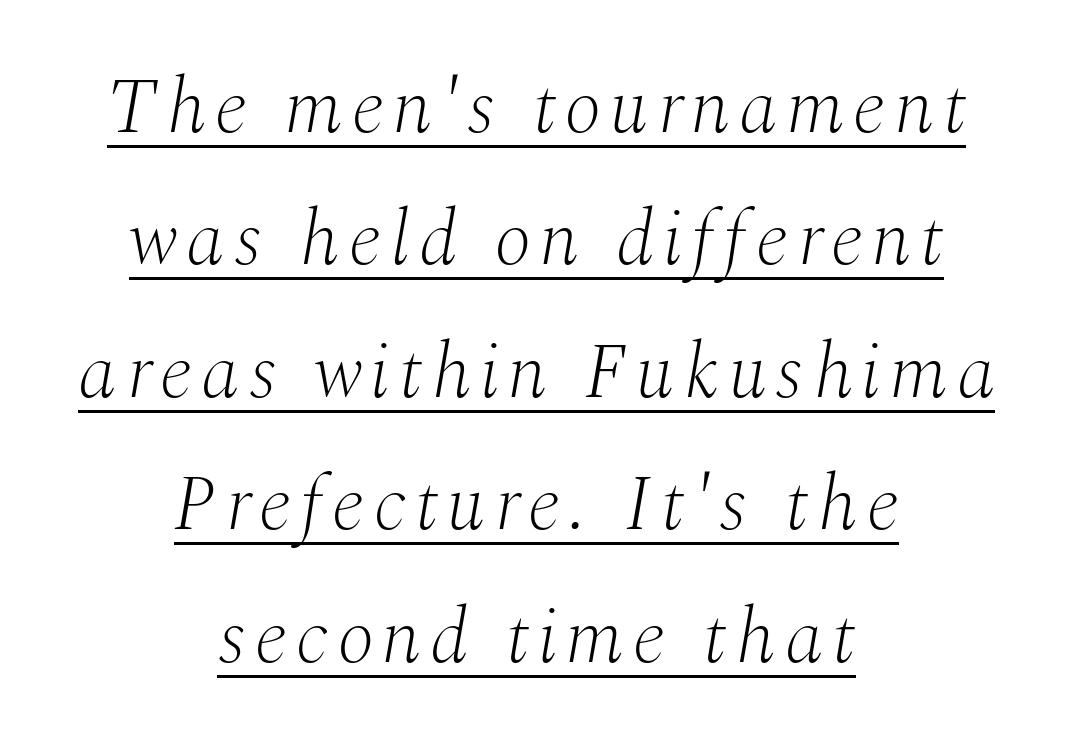
The image shows 77 px light serif type, italic (leaning right); set centered, line spacing 1.72x, underlined; medium stroke contrast and a medium x-height.
